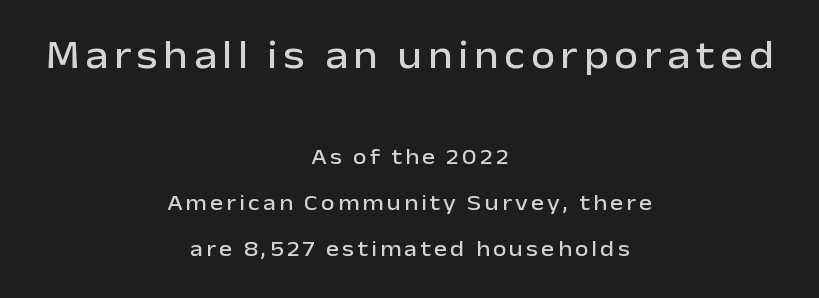
The image shows 39 px sans-serif type, upright; set centered, loose line spacing (2.1x), not underlined; the first (top) block is 1.77x larger; low stroke contrast and a medium x-height.
